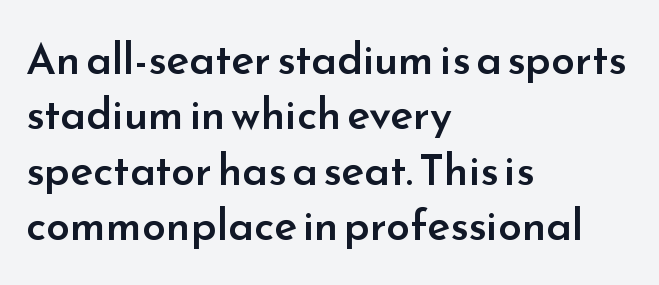
The letters sit at their default tracking, neither squeezed nor spread. These lines are rendered in a variable-pitch font. Lines of text with bare space underneath. The space between consecutive lines is moderate. The font's upright variant was chosen for this text.
